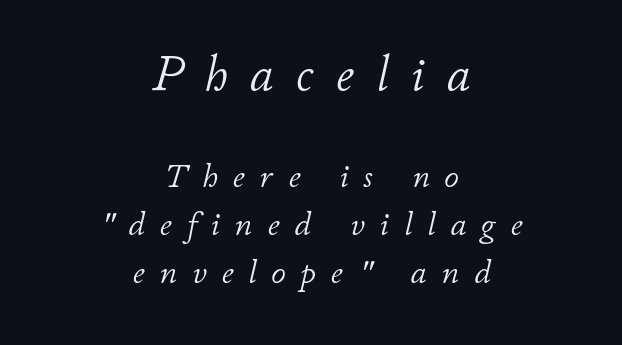
The image shows 49 px light type, italic (leaning right); set centered, normal line spacing (1.46x), unusually wide letter spacing (+0.45 em), not underlined; the first (top) block is 1.48x larger; low stroke contrast and a small x-height.
